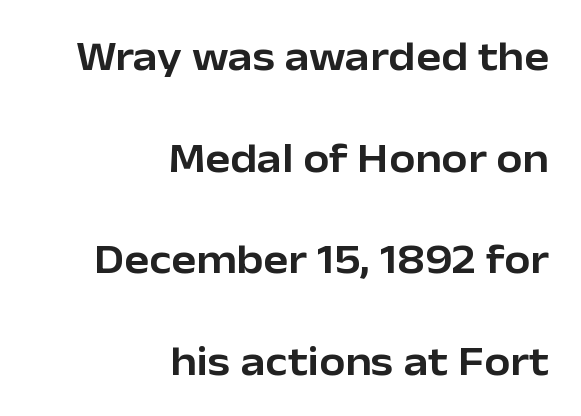
{"serif": "no", "italic": "no", "width": "normal", "stroke_contrast": "low", "x_height": "medium", "monospaced": "no", "underline": "no", "align": "right", "line_spacing": "loose", "line_spacing_ratio": 2.42, "letter_spacing": "normal", "letter_spacing_em": 0.0, "glyph_px": 42}
